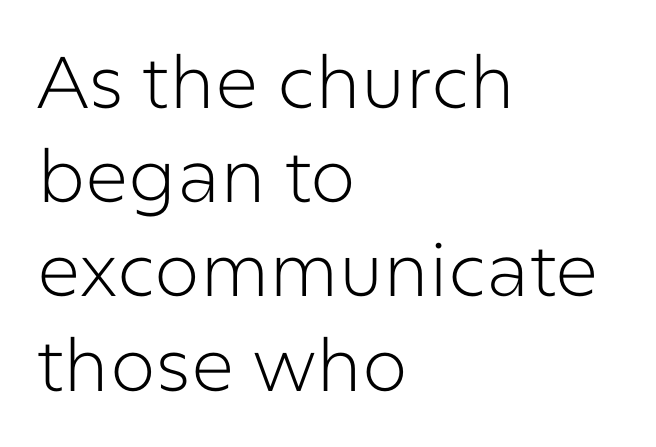
Does the type have serifs? No, each stem ends abruptly. Words float on clear page, feet unadorned. Each new line begins a customary step beneath the previous one. Each letter keeps its own natural width here, so spacing adapts to shape.
